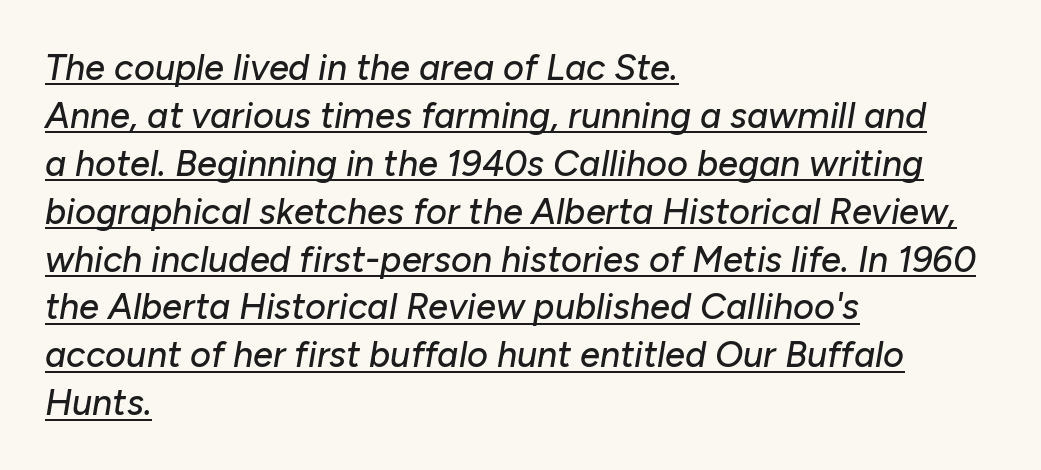
The image shows 36 px text type, italic (leaning right); set left-aligned, normal line spacing (1.33x), normal letter spacing, underlined; low stroke contrast and a medium x-height.
